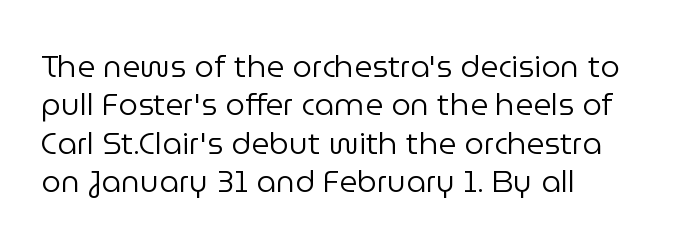
Q: Is the text bold? A: No.
Q: Is the text italic (slanted)? A: No, it is upright.
Q: Is the typeface a serif or a sans-serif typeface? A: Sans-serif.
Q: Is the text underlined? A: No.
Q: How is the paragraph aligned? A: Left-aligned.
Q: Is the spacing between letters normal or unusually wide? A: Normal.
Q: Width (condensed, normal, or wide)? A: Normal.
Q: Stroke contrast? A: Low.
Q: x-height? A: Medium.
Q: Monospaced? A: No.
